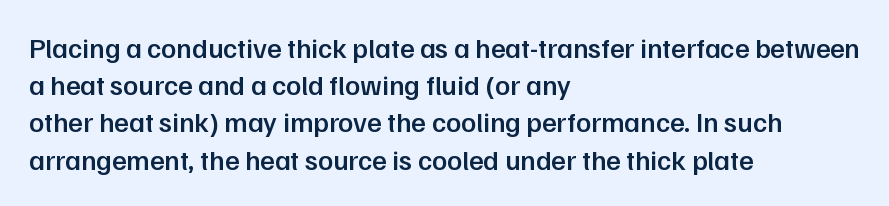
The image shows 28 px semibold sans-serif type, upright; set left-aligned, normal line spacing (1.33x), normal letter spacing, not underlined; low stroke contrast and a medium x-height.
